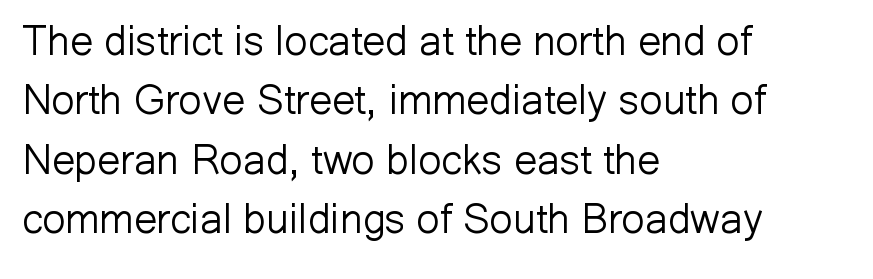
Q: Is the text bold? A: No.
Q: Is the text italic (slanted)? A: No, it is upright.
Q: Is the typeface a serif or a sans-serif typeface? A: Sans-serif.
Q: Is the text underlined? A: No.
Q: How is the paragraph aligned? A: Left-aligned.
Q: Is the spacing between letters normal or unusually wide? A: Normal.
Q: Is the spacing between lines tight, normal or loose? A: Normal.
Q: Width (condensed, normal, or wide)? A: Normal.
Q: Stroke contrast? A: Low.
Q: x-height? A: Medium.
Q: Monospaced? A: No.
